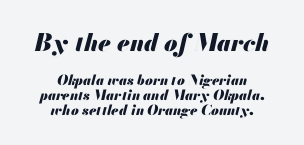
Q: Is the text bold? A: Yes.
Q: Is the text italic (slanted)? A: Yes, it leans right by about 13 degrees.
Q: Is the text underlined? A: No.
Q: How is the paragraph aligned? A: Centered.
Q: Is the spacing between letters normal or unusually wide? A: Normal.
Q: Is the spacing between lines tight, normal or loose? A: Tight.
Q: Which block of text is set in a larger size, the first (top) or the second (bottom)? A: The first (top) one.
